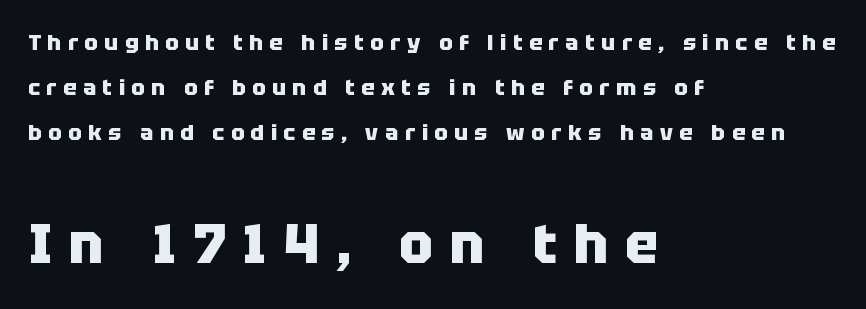
Q: Is the text bold? A: Yes.
Q: Is the text italic (slanted)? A: No, it is upright.
Q: Is the typeface a serif or a sans-serif typeface? A: Sans-serif.
Q: Is the text underlined? A: No.
Q: How is the paragraph aligned? A: Left-aligned.
Q: Is the spacing between letters normal or unusually wide? A: Unusually wide.
Q: Is the spacing between lines tight, normal or loose? A: Loose.
Q: Which block of text is set in a larger size, the first (top) or the second (bottom)? A: The second (bottom) one.
Q: Width (condensed, normal, or wide)? A: Normal.
Q: Stroke contrast? A: Low.
Q: x-height? A: Large.
Q: Monospaced? A: No.
